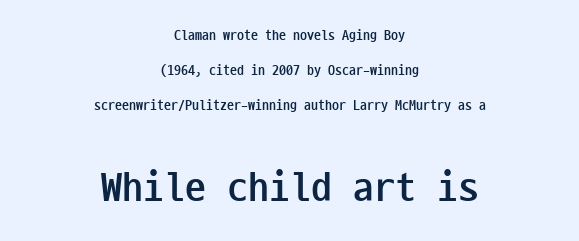
This rendering leaves character spacing at its baseline value. Nothing sits at the stroke ends, so this counts as sans-serif. Successive baselines arrive slowly, with a big drop between each. Pretty heavy lettering here — definitely bold. Note: smaller setting up top, larger setting below.
